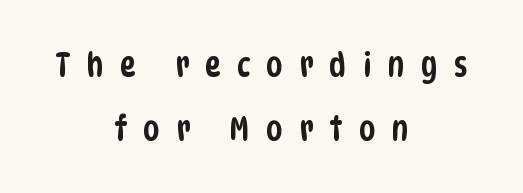
Spacing verdict: proportional, widths tailored to each character. Only glyphs here, with clear space below each row. Is the letter spacing exaggerated? Yes — the characters are pushed far apart. The passage is arranged like a title page — every line centered. Does the type have serifs? No, each stem ends abruptly.
